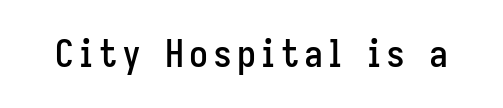
Q: Is the text italic (slanted)? A: No, it is upright.
Q: Is the typeface a serif or a sans-serif typeface? A: Sans-serif.
Q: Is the text underlined? A: No.
Q: Width (condensed, normal, or wide)? A: Condensed.
Q: Stroke contrast? A: Low.
Q: x-height? A: Medium.
Q: Monospaced? A: No.
